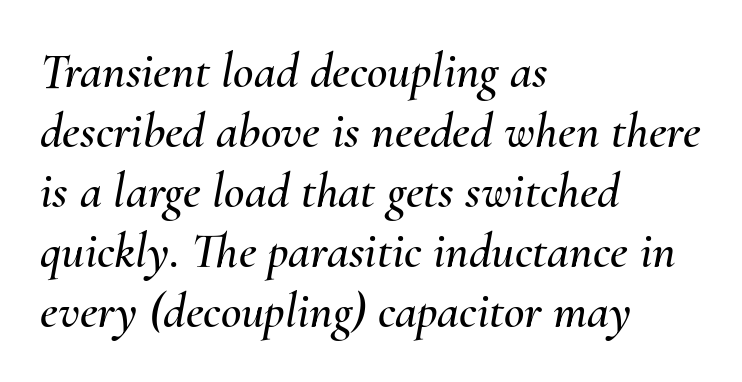
The image shows 50 px text type, italic (leaning right); set left-aligned, line spacing 1.2x, normal letter spacing, not underlined; medium stroke contrast and a small x-height.
